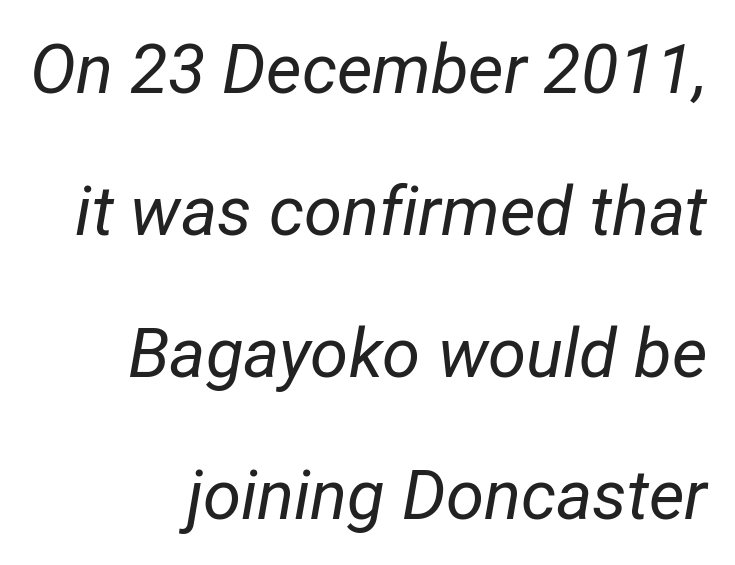
{"italic": "yes", "lean": "right", "slant_degrees": 12, "bold": "no", "weight": "regular", "width": "condensed", "stroke_contrast": "low", "x_height": "medium", "monospaced": "no", "underline": "no", "align": "right", "line_spacing": "loose", "line_spacing_ratio": 2.06, "letter_spacing": "normal", "letter_spacing_em": 0.0, "glyph_px": 69}
